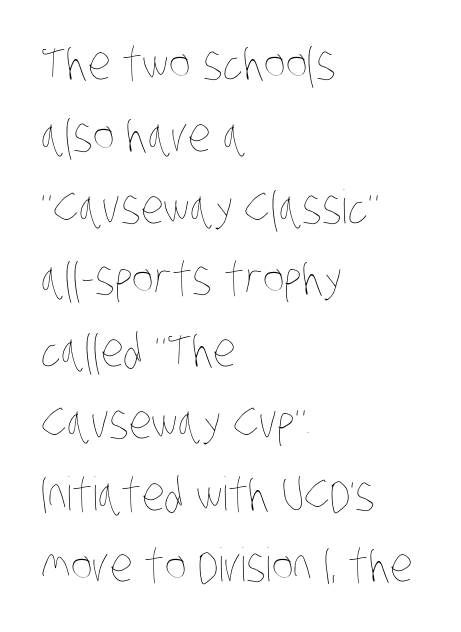
The passage shown is typed in a proportional face where columns would drift. Letters rest on an invisible, unmarked baseline. The setting favours the left margin, as ordinary paragraphs usually do. A light-to-regular cut is what we see here. The rows are spaced the way most documents space them. Default kerning and tracking; the words read as compact shapes.
